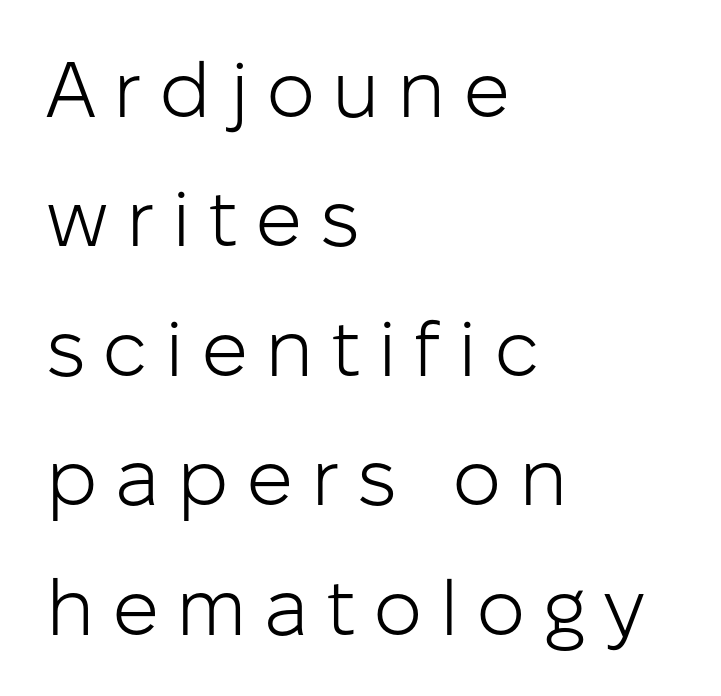
Letters have the restrained weight of plain body copy at most. The space between consecutive lines is moderate. Notice how the stems are strictly vertical — no italics here. Does the type have serifs? No, each stem ends abruptly. Horizontally, the lines are justified to the leading edge only.
